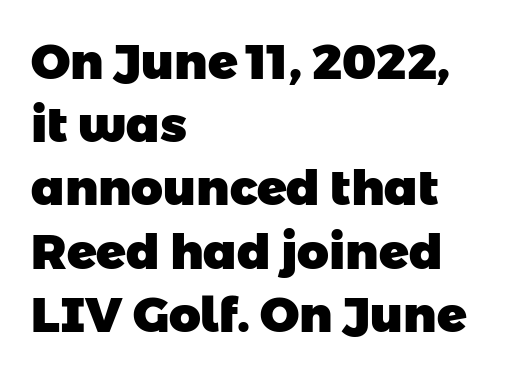
Every row of glyphs begins at an identical x-position on the left. The glyphs in this specimen are sans serif. Students, this is bold: see how much ink each stroke carries. The area under the type is left untouched.
